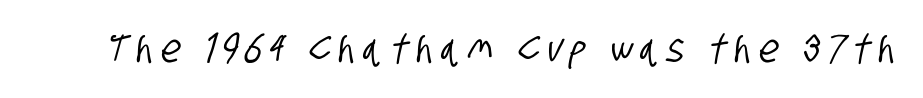
The image shows 39 px condensed sans-serif type; set not underlined; low stroke contrast and a large x-height.
